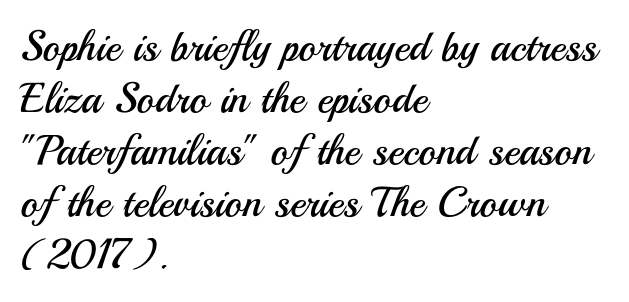
Q: Is the text bold? A: No.
Q: Is the text italic (slanted)? A: Yes.
Q: Is the typeface a serif or a sans-serif typeface? A: Sans-serif.
Q: Is the text underlined? A: No.
Q: How is the paragraph aligned? A: Left-aligned.
Q: Is the spacing between letters normal or unusually wide? A: Normal.
Q: Width (condensed, normal, or wide)? A: Normal.
Q: Stroke contrast? A: Medium.
Q: x-height? A: Small.
Q: Monospaced? A: No.
